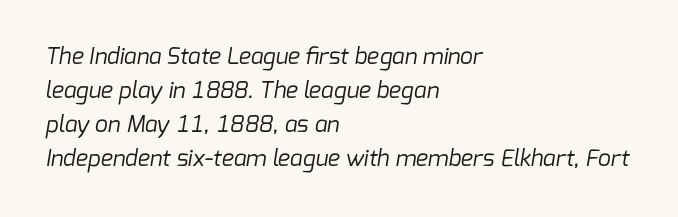
Short note: letters normally spaced. The glyphs are unaccompanied by any horizontal stroke below them. Horizontal bands of white between lines are of average thickness. Where is the straight margin? On the left.
